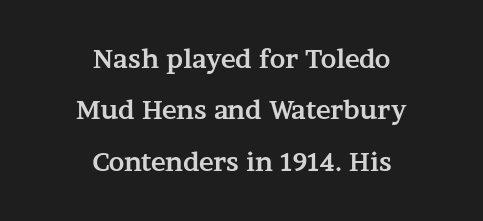
{"italic": "no", "bold": "yes", "underline": "no", "align": "center", "line_spacing": "loose", "line_spacing_ratio": 2.06, "letter_spacing": "normal", "letter_spacing_em": 0.0, "glyph_px": 25}
